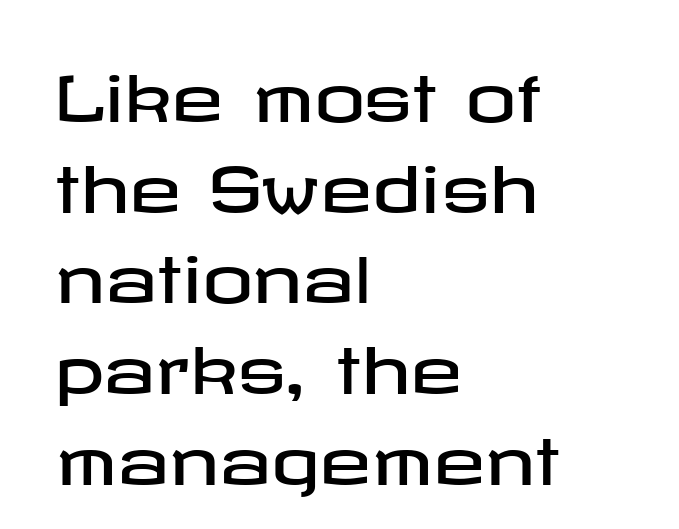
The image shows 63 px wide sans-serif type, upright; set left-aligned, normal line spacing (1.44x), normal letter spacing, not underlined; low stroke contrast and a medium x-height.
